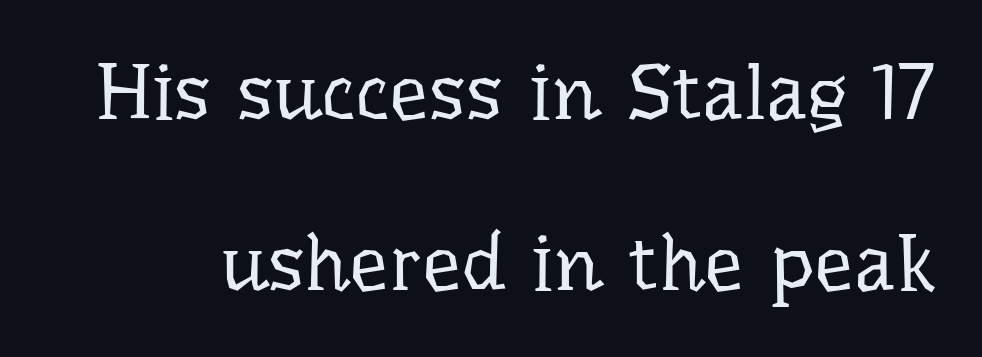
Style check: upright. Note the varied advance widths — an 'i' is clearly narrower than an 'm'. The line-height multiplier appears high, well above default. Compared with typical body copy, the letter spacing here is the same.
